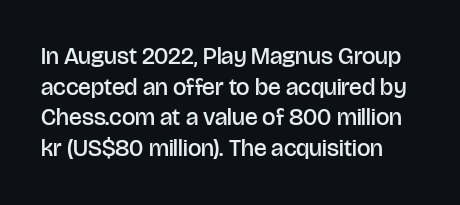
Q: Is the text bold? A: Semi-bold.
Q: Is the text italic (slanted)? A: No, it is upright.
Q: Is the text underlined? A: No.
Q: Is the spacing between letters normal or unusually wide? A: Normal.
Q: Is the spacing between lines tight, normal or loose? A: Normal.
